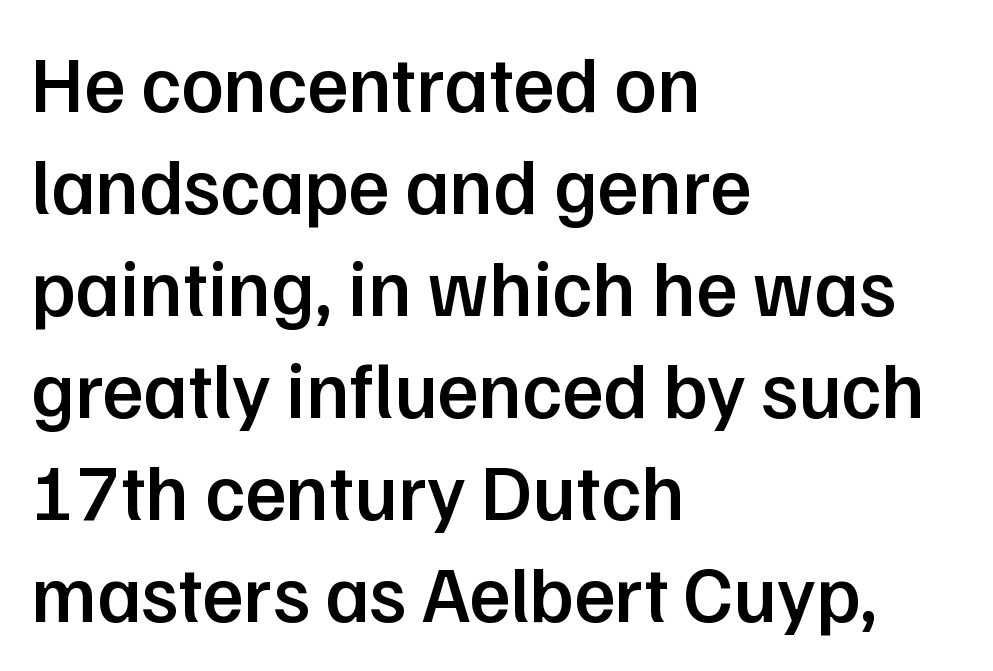
The image shows 79 px semibold sans-serif type, upright; set left-aligned, normal line spacing (1.29x), normal letter spacing, not underlined; low stroke contrast and a medium x-height.
